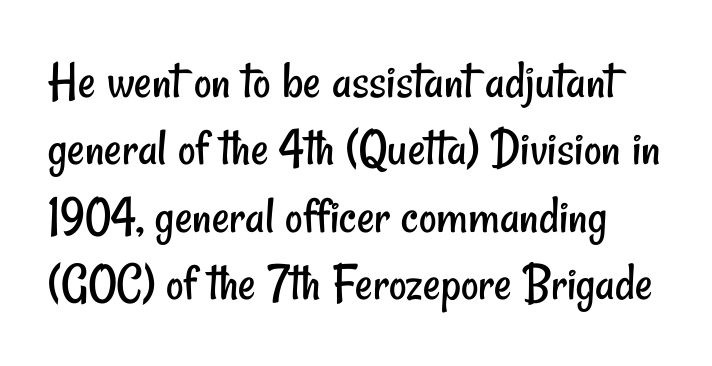
The image shows 54 px regular-weight, condensed sans-serif type; set normal line spacing (1.25x), normal letter spacing, not underlined; low stroke contrast and a small x-height.
